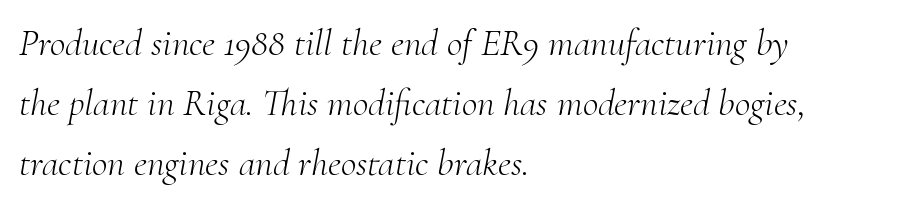
The image shows 38 px light serif type, italic (leaning right); set left-aligned, normal line spacing (1.58x), normal letter spacing, not underlined; medium stroke contrast and a small x-height.
